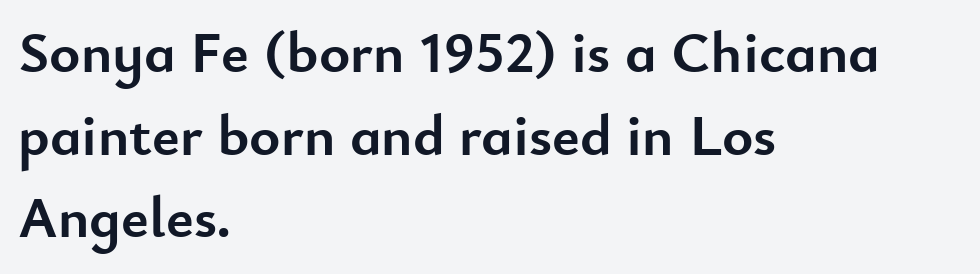
Q: Is the text bold? A: Yes.
Q: Is the text italic (slanted)? A: No, it is upright.
Q: Is the typeface a serif or a sans-serif typeface? A: Sans-serif.
Q: Is the text underlined? A: No.
Q: How is the paragraph aligned? A: Left-aligned.
Q: Is the spacing between letters normal or unusually wide? A: Normal.
Q: Is the spacing between lines tight, normal or loose? A: Normal.
Q: Width (condensed, normal, or wide)? A: Normal.
Q: Stroke contrast? A: Low.
Q: x-height? A: Small.
Q: Monospaced? A: No.
